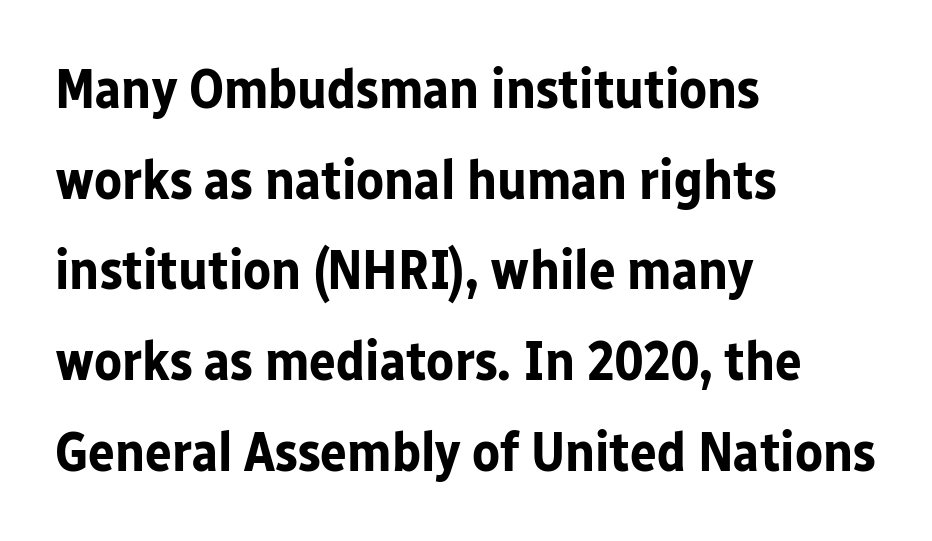
{"serif": "no", "italic": "no", "bold": "yes", "weight": "bold", "width": "normal", "stroke_contrast": "low", "x_height": "medium", "monospaced": "no", "underline": "no", "align": "left", "line_spacing": "normal", "line_spacing_ratio": 1.62, "letter_spacing": "normal", "letter_spacing_em": 0.0, "glyph_px": 56}
